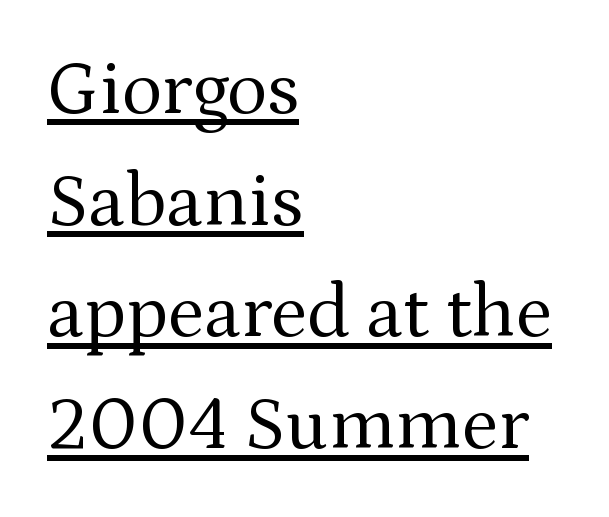
The image shows 76 px regular-weight serif type, upright; set left-aligned, normal line spacing (1.47x), normal letter spacing, underlined; medium stroke contrast and a medium x-height.
